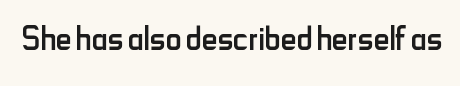
Spacing verdict: proportional, widths tailored to each character. Words float on clear page, feet unadorned. A typesetter would call this zero additional tracking. Quick note: not italic, upright.
